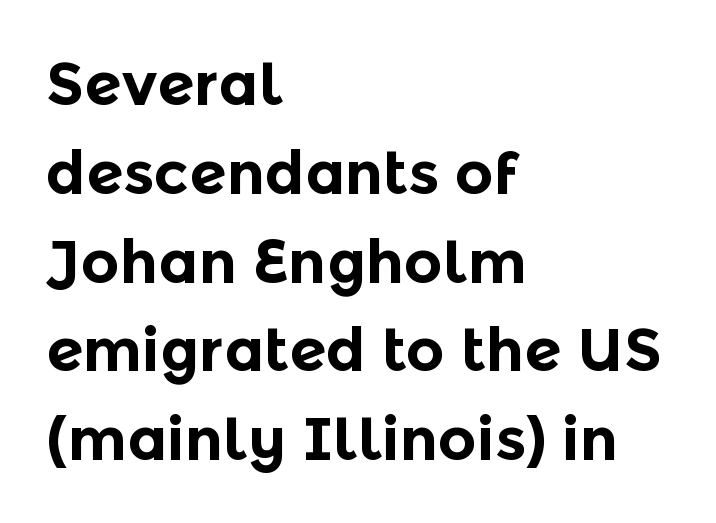
The image shows 60 px bold sans-serif type, upright; set left-aligned, normal line spacing (1.48x), normal letter spacing, not underlined; a medium x-height.
